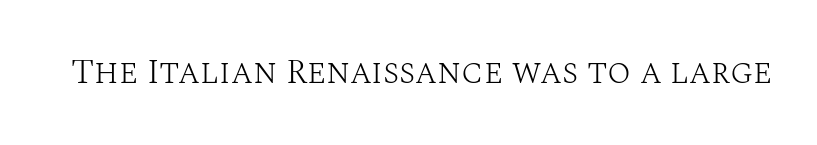
Q: Is the text bold? A: No.
Q: Is the text italic (slanted)? A: No, it is upright.
Q: Is the typeface a serif or a sans-serif typeface? A: Serif.
Q: Is the text underlined? A: No.
Q: Is the spacing between letters normal or unusually wide? A: Normal.
Q: Width (condensed, normal, or wide)? A: Normal.
Q: Stroke contrast? A: Medium.
Q: x-height? A: Large.
Q: Monospaced? A: No.
